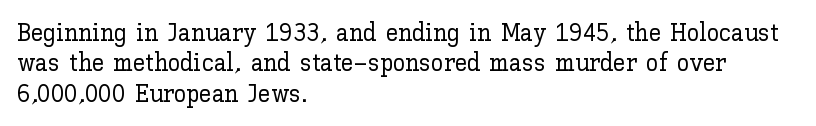
Q: Is the text italic (slanted)? A: No, it is upright.
Q: Is the text underlined? A: No.
Q: How is the paragraph aligned? A: Left-aligned.
Q: Is the spacing between letters normal or unusually wide? A: Normal.
